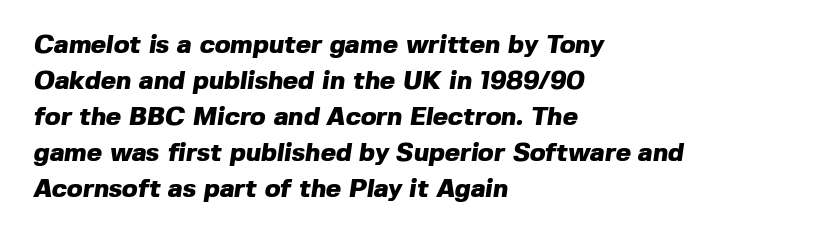
A dark, heavy texture on the line: the type is bold. One glance says typical: line gaps are just what's usual. The space directly below the letters is spotless. Line beginnings align vertically; line endings do not.
